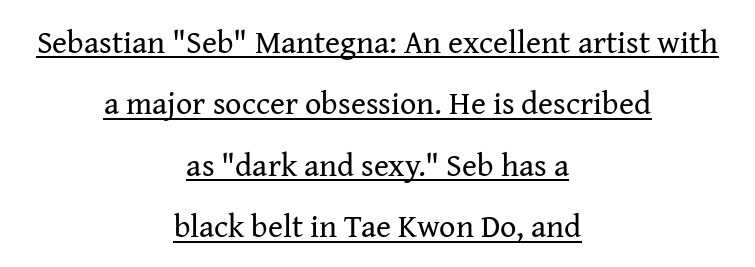
The image shows 32 px regular-weight serif type, upright; set centered, loose line spacing (1.92x), normal letter spacing, underlined; medium stroke contrast and a medium x-height.
